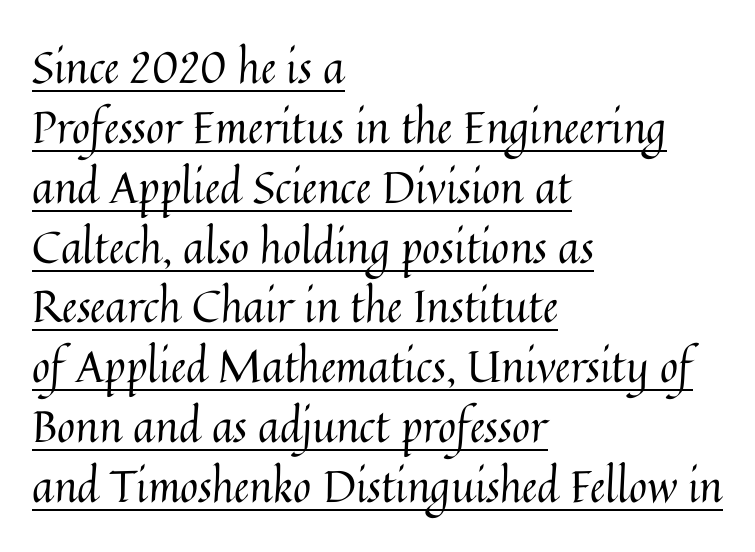
{"bold": "no", "weight": "regular", "width": "normal", "stroke_contrast": "medium", "x_height": "medium", "monospaced": "no", "underline": "yes", "align": "left", "line_spacing": "normal", "line_spacing_ratio": 1.36, "letter_spacing": "normal", "letter_spacing_em": 0.0, "glyph_px": 44}
